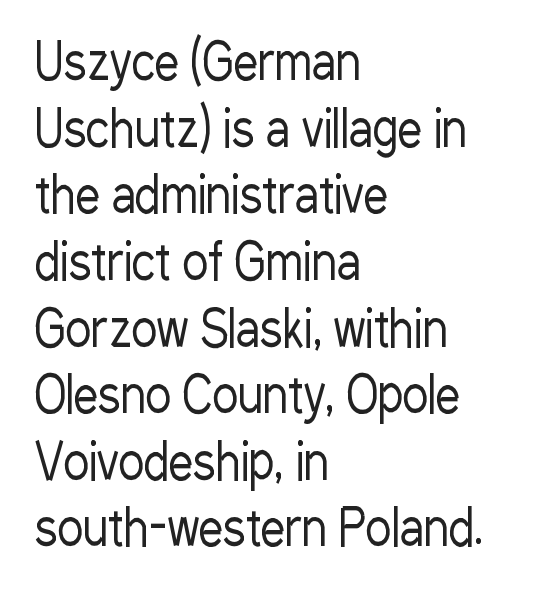
The image shows 49 px regular-weight, condensed sans-serif type, upright; set left-aligned, normal line spacing (1.36x), normal letter spacing, not underlined; low stroke contrast and a medium x-height.
